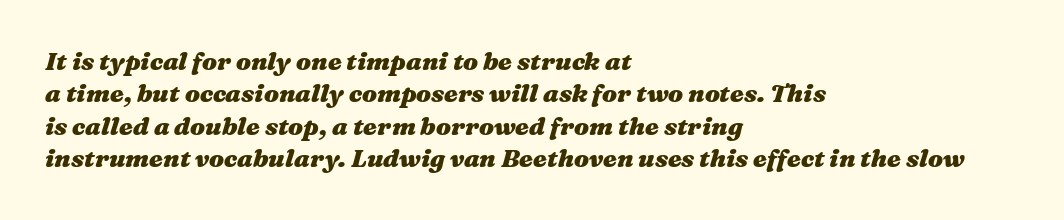
Q: Is the text bold? A: Yes.
Q: Is the text italic (slanted)? A: Yes, it leans right by about 16 degrees.
Q: Is the text underlined? A: No.
Q: How is the paragraph aligned? A: Left-aligned.
Q: Is the spacing between letters normal or unusually wide? A: Normal.
Q: Is the spacing between lines tight, normal or loose? A: Normal.
